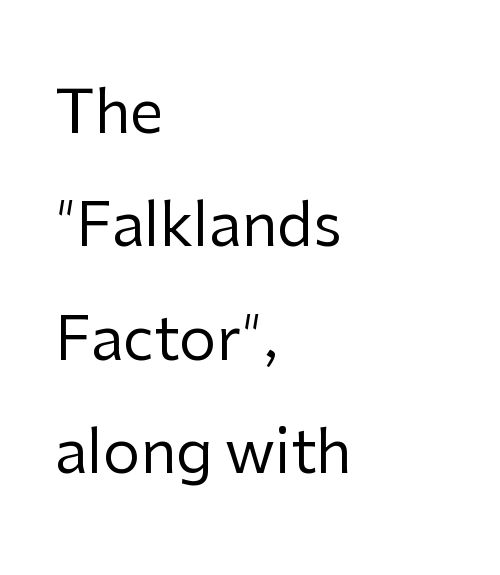
The image shows 59 px regular-weight sans-serif type, upright; set left-aligned, loose line spacing (1.92x), normal letter spacing, not underlined; low stroke contrast and a medium x-height.
